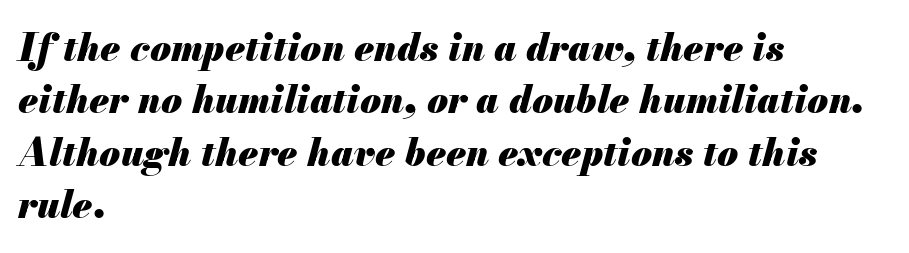
This sample uses an oblique cut, with every glyph tilted off the vertical. The strip under each line holds only bare page. Line starts are locked; line ends wander. You could not count columns in this text — the font is proportionally spaced. How heavy is the stroke? Heavy — this is a bold. A typesetter would call this zero additional tracking.
